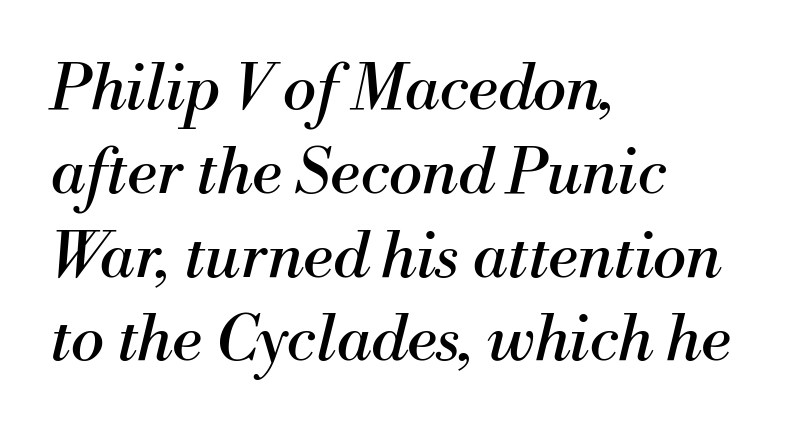
{"serif": "yes", "italic": "yes", "lean": "right", "slant_degrees": 13, "bold": "no", "weight": "regular", "width": "normal", "stroke_contrast": "medium", "x_height": "small", "monospaced": "no", "underline": "no", "align": "left", "line_spacing": "normal", "line_spacing_ratio": 1.33, "letter_spacing": "normal", "letter_spacing_em": 0.0, "glyph_px": 63}
